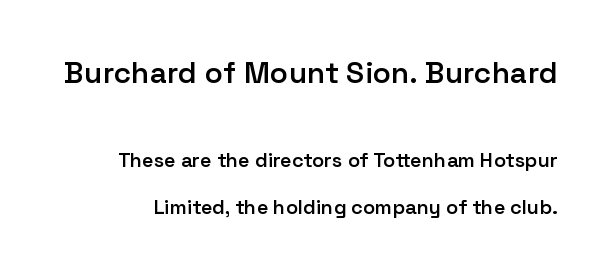
The letters stand upright; this is a roman face. Inter-character spacing is left at the font's built-in metrics. Widely set lines give the paragraph a tall, airy silhouette. Heft: intermediate — a semibold.
